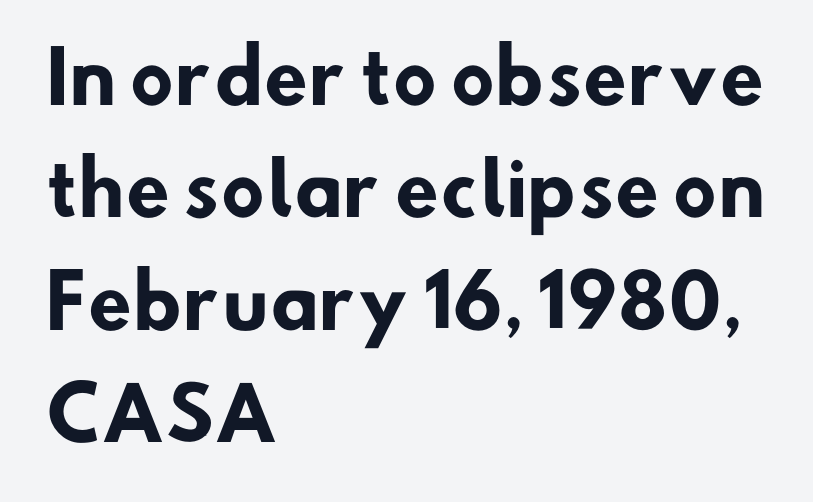
Every row of glyphs begins at an identical x-position on the left. Each new line begins a customary step beneath the previous one. You could not count columns in this text — the font is proportionally spaced. The gaps between neighbouring characters are ordinary and unremarkable.
